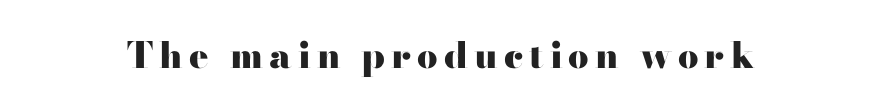
The rendering shows small feet on the letterforms — a serif design. This is the regular roman posture of the typeface. The words here are not underlined. You could not count columns in this text — the font is proportionally spaced. The font is running at its bold setting.
